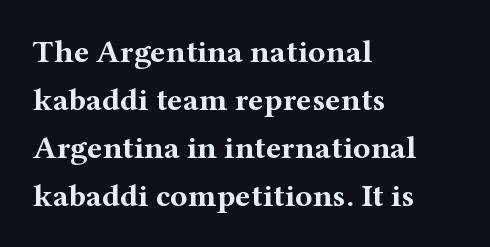
Q: Is the text bold? A: Yes.
Q: Is the text italic (slanted)? A: No, it is upright.
Q: Is the typeface a serif or a sans-serif typeface? A: Serif.
Q: Is the text underlined? A: No.
Q: How is the paragraph aligned? A: Left-aligned.
Q: Is the spacing between letters normal or unusually wide? A: Normal.
Q: Is the spacing between lines tight, normal or loose? A: Normal.
Q: Width (condensed, normal, or wide)? A: Wide.
Q: Stroke contrast? A: Medium.
Q: x-height? A: Medium.
Q: Monospaced? A: No.
